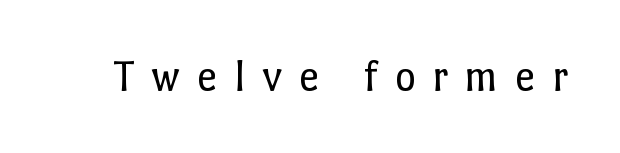
The image shows 45 px regular-weight type, upright; set unusually wide letter spacing (+0.37 em), not underlined; low stroke contrast and a medium x-height.
